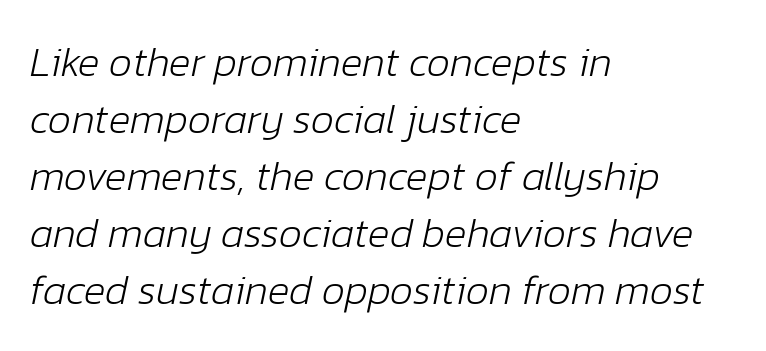
{"italic": "yes", "lean": "right", "slant_degrees": 12, "bold": "no", "weight": "light", "width": "normal", "stroke_contrast": "low", "x_height": "medium", "monospaced": "no", "underline": "no", "align": "left", "line_spacing": "normal", "line_spacing_ratio": 1.39, "letter_spacing": "normal", "letter_spacing_em": 0.0, "glyph_px": 41}
